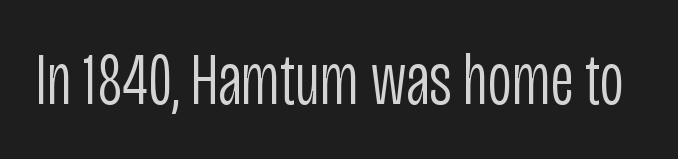
Observe the absence of serifs on each vertical stroke in this sample. Characters follow at the spacing the type designer built in. Each stroke keeps to a modest, everyday thickness or less. Do the characters align in a grid? No, the font is proportional. Style check: upright.
